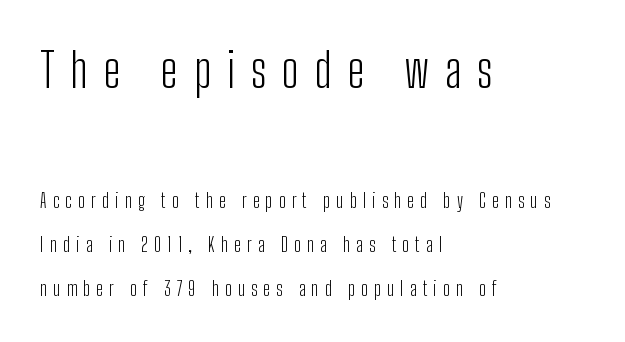
{"serif": "no", "italic": "no", "bold": "no", "weight": "light", "width": "condensed", "stroke_contrast": "low", "x_height": "medium", "monospaced": "no", "underline": "no", "align": "left", "line_spacing": "loose", "line_spacing_ratio": 2.31, "letter_spacing": "wide", "letter_spacing_em": 0.33, "larger_block": "first", "size_ratio": 2.53, "glyph_px": 48}
